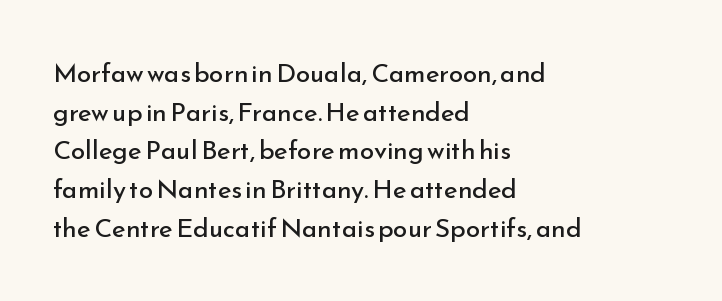
{"italic": "no", "bold": "no", "underline": "no", "align": "left", "line_spacing": "normal", "line_spacing_ratio": 1.49, "letter_spacing": "normal", "letter_spacing_em": 0.0, "glyph_px": 26}
